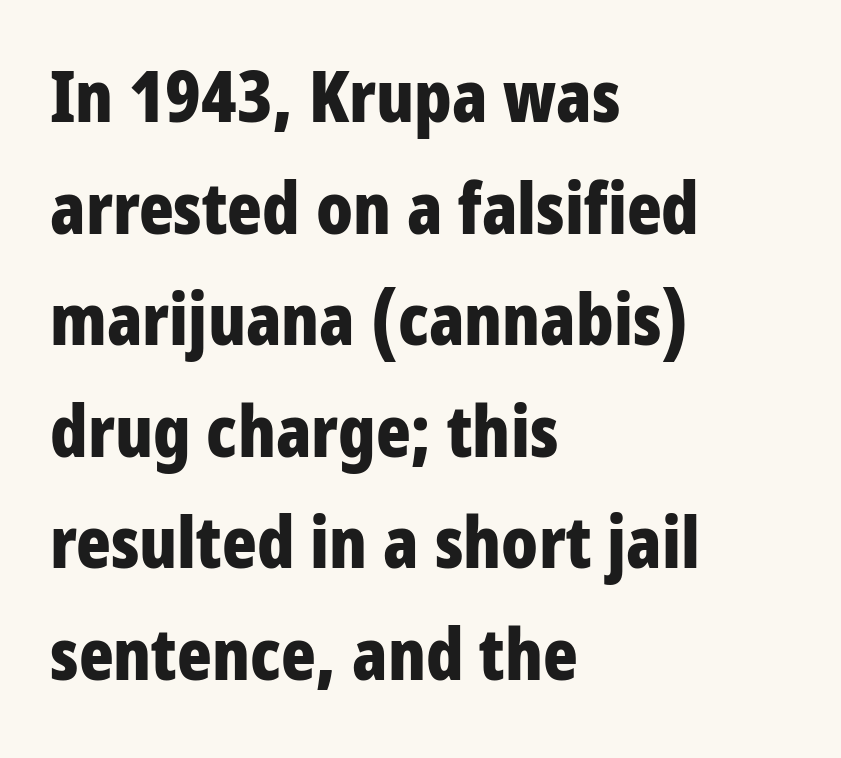
{"serif": "no", "italic": "no", "bold": "yes", "weight": "bold", "width": "condensed", "stroke_contrast": "low", "x_height": "large", "monospaced": "no", "underline": "no", "align": "left", "line_spacing": "normal", "line_spacing_ratio": 1.55, "letter_spacing": "normal", "letter_spacing_em": 0.0, "glyph_px": 72}
